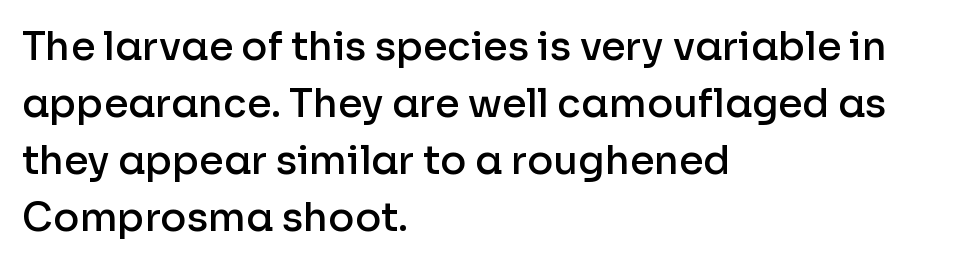
Q: Is the text bold? A: Semi-bold.
Q: Is the text italic (slanted)? A: No, it is upright.
Q: Is the typeface a serif or a sans-serif typeface? A: Sans-serif.
Q: Is the text underlined? A: No.
Q: How is the paragraph aligned? A: Left-aligned.
Q: Is the spacing between letters normal or unusually wide? A: Normal.
Q: Is the spacing between lines tight, normal or loose? A: Normal.
Q: Width (condensed, normal, or wide)? A: Normal.
Q: Stroke contrast? A: Low.
Q: x-height? A: Medium.
Q: Monospaced? A: No.
